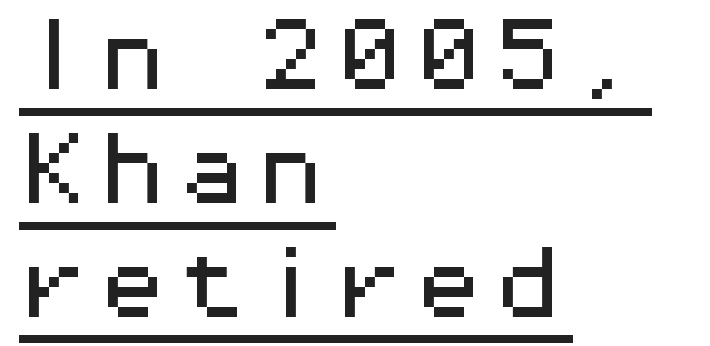
Q: Is the text italic (slanted)? A: No, it is upright.
Q: Is the typeface a serif or a sans-serif typeface? A: Sans-serif.
Q: Is the text underlined? A: Yes.
Q: How is the paragraph aligned? A: Left-aligned.
Q: Is the spacing between letters normal or unusually wide? A: Normal.
Q: Is the spacing between lines tight, normal or loose? A: Normal.
Q: Width (condensed, normal, or wide)? A: Wide.
Q: Stroke contrast? A: Medium.
Q: x-height? A: Medium.
Q: Monospaced? A: Yes.
